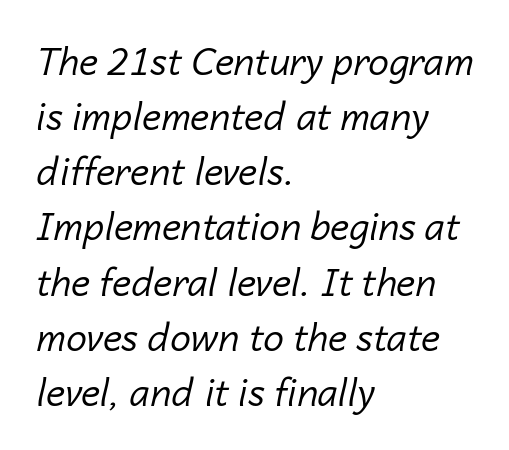
Q: Is the text bold? A: No.
Q: Is the text italic (slanted)? A: Yes, it leans right by about 14 degrees.
Q: Is the text underlined? A: No.
Q: How is the paragraph aligned? A: Left-aligned.
Q: Is the spacing between letters normal or unusually wide? A: Normal.
Q: Is the spacing between lines tight, normal or loose? A: Normal.
Q: Width (condensed, normal, or wide)? A: Normal.
Q: Stroke contrast? A: Low.
Q: x-height? A: Medium.
Q: Monospaced? A: No.
